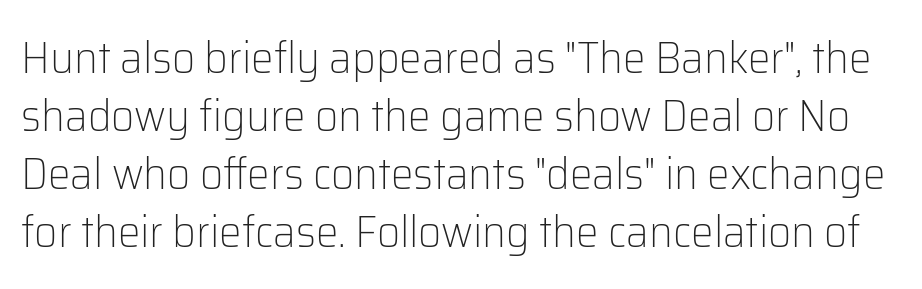
The image shows 45 px light sans-serif type, upright; set normal line spacing (1.29x), normal letter spacing, not underlined; low stroke contrast and a medium x-height.
